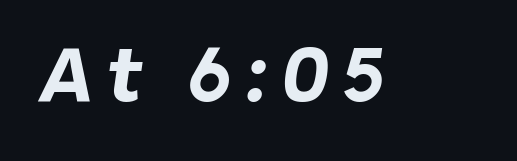
The image shows 80 px bold type, italic (leaning right); set not underlined; low stroke contrast and a medium x-height.
